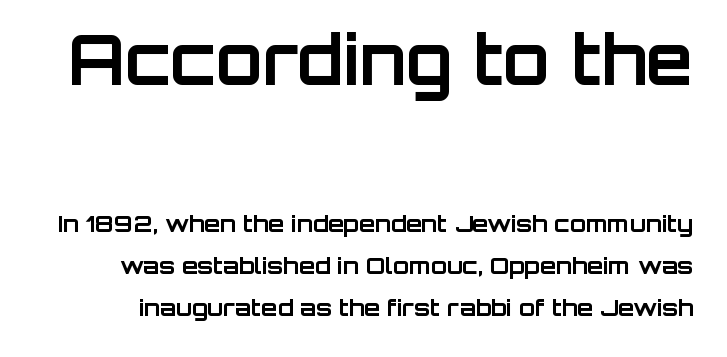
Q: Is the text bold? A: Yes.
Q: Is the text italic (slanted)? A: No, it is upright.
Q: Is the typeface a serif or a sans-serif typeface? A: Sans-serif.
Q: Is the text underlined? A: No.
Q: Is the spacing between letters normal or unusually wide? A: Normal.
Q: Which block of text is set in a larger size, the first (top) or the second (bottom)? A: The first (top) one.
Q: Width (condensed, normal, or wide)? A: Normal.
Q: Stroke contrast? A: Low.
Q: x-height? A: Large.
Q: Monospaced? A: No.
